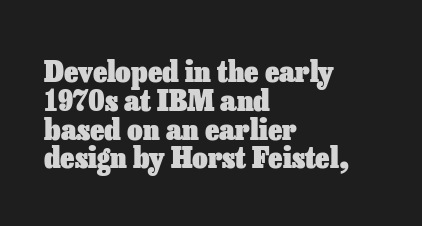
{"italic": "no", "bold": "yes", "weight": "heavy", "width": "normal", "stroke_contrast": "low", "x_height": "medium", "monospaced": "no", "underline": "no", "align": "left", "line_spacing": "tight", "line_spacing_ratio": 0.96, "letter_spacing": "normal", "letter_spacing_em": 0.0, "glyph_px": 30}
